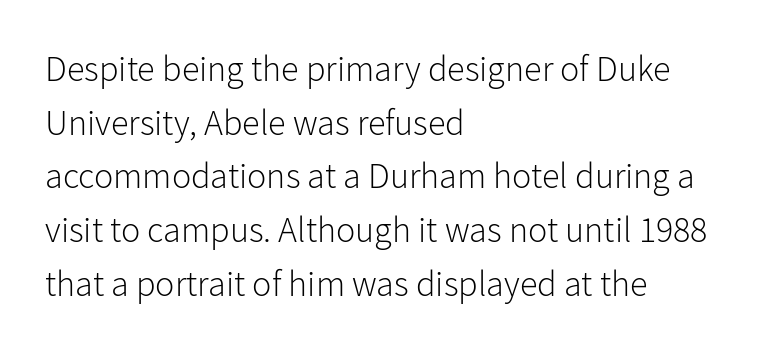
The image shows 36 px light sans-serif type, upright; set left-aligned, normal line spacing (1.49x), normal letter spacing, not underlined; low stroke contrast and a medium x-height.
